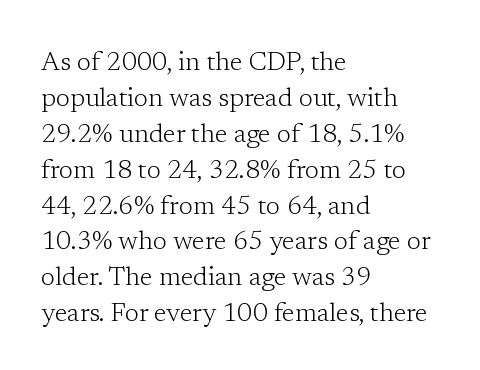
The characters are drawn with everyday or finer stroke widths. Line beginnings align vertically; line endings do not. Rule under the text: the space is simply empty. Words appear dense and cohesive because spacing is normal. Whoever set this chose a conventional vertical rhythm. Rendered with straight, roman letterforms.
